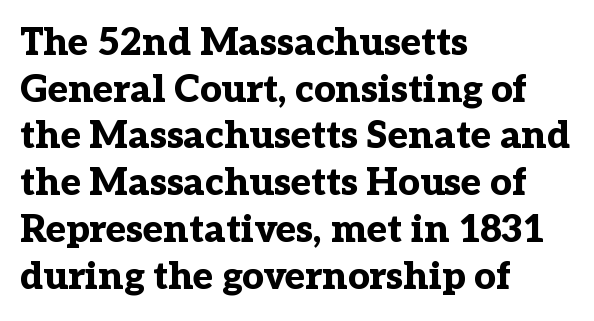
{"serif": "yes", "italic": "no", "bold": "yes", "weight": "bold", "width": "normal", "stroke_contrast": "low", "x_height": "medium", "monospaced": "no", "underline": "no", "align": "left", "line_spacing_ratio": 1.23, "letter_spacing": "normal", "letter_spacing_em": 0.0, "glyph_px": 38}
